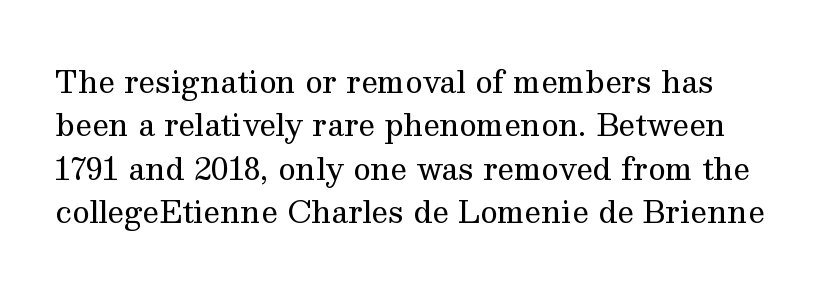
{"serif": "yes", "italic": "no", "bold": "no", "weight": "regular", "width": "normal", "stroke_contrast": "medium", "x_height": "medium", "monospaced": "no", "underline": "no", "line_spacing": "normal", "line_spacing_ratio": 1.45, "letter_spacing": "normal", "letter_spacing_em": 0.0, "glyph_px": 30}
